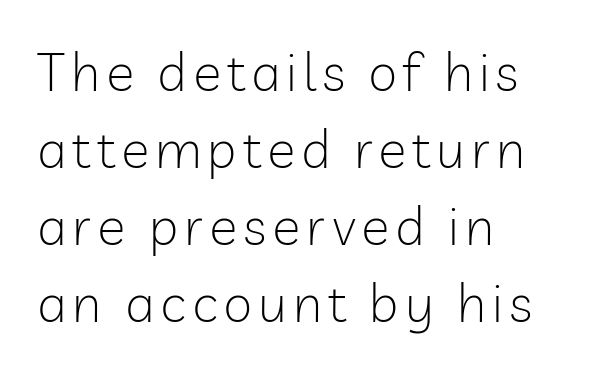
Q: Is the text bold? A: No.
Q: Is the text italic (slanted)? A: No, it is upright.
Q: Is the typeface a serif or a sans-serif typeface? A: Sans-serif.
Q: Is the text underlined? A: No.
Q: How is the paragraph aligned? A: Left-aligned.
Q: Is the spacing between lines tight, normal or loose? A: Normal.
Q: Width (condensed, normal, or wide)? A: Normal.
Q: Stroke contrast? A: Low.
Q: x-height? A: Medium.
Q: Monospaced? A: No.
